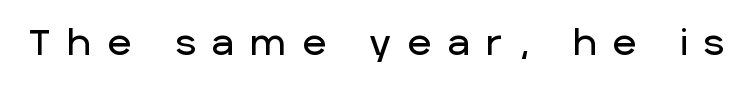
The image shows 36 px sans-serif type, upright; set unusually wide letter spacing (+0.46 em), not underlined; low stroke contrast and a large x-height.
